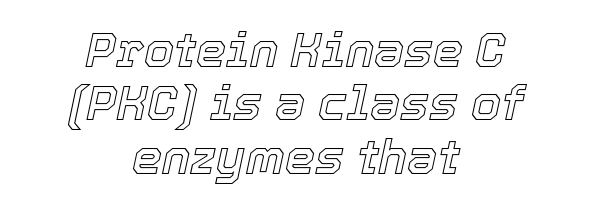
No word sits above an underline. Line starts and ends both wander, symmetrically. The axis of the letterforms is tilted away from vertical. The face used here is proportionally spaced, like ordinary book or web type. Standard letterfit; no display-style spreading of the glyphs.
